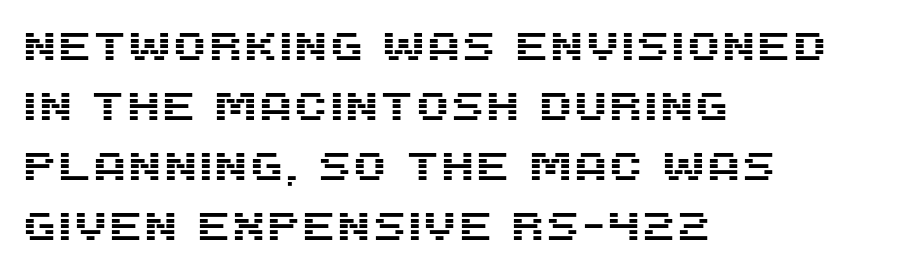
Q: Is the text italic (slanted)? A: No, it is upright.
Q: Is the typeface a serif or a sans-serif typeface? A: Sans-serif.
Q: Is the text underlined? A: No.
Q: How is the paragraph aligned? A: Left-aligned.
Q: Is the spacing between letters normal or unusually wide? A: Normal.
Q: Is the spacing between lines tight, normal or loose? A: Normal.
Q: Width (condensed, normal, or wide)? A: Normal.
Q: Stroke contrast? A: Medium.
Q: x-height? A: Large.
Q: Monospaced? A: No.
